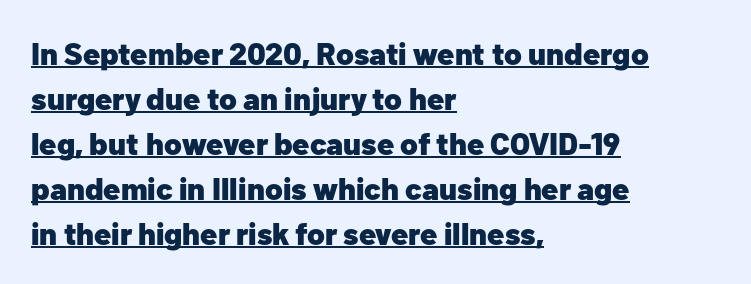
Q: Is the text bold? A: Yes.
Q: Is the text italic (slanted)? A: No, it is upright.
Q: Is the typeface a serif or a sans-serif typeface? A: Sans-serif.
Q: Is the text underlined? A: Yes.
Q: How is the paragraph aligned? A: Left-aligned.
Q: Is the spacing between letters normal or unusually wide? A: Normal.
Q: Is the spacing between lines tight, normal or loose? A: Normal.
Q: Width (condensed, normal, or wide)? A: Normal.
Q: Stroke contrast? A: Low.
Q: x-height? A: Medium.
Q: Monospaced? A: No.
